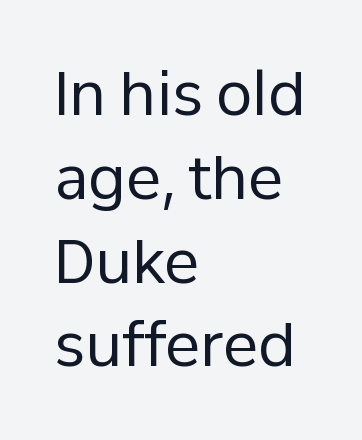
{"serif": "no", "italic": "no", "bold": "no", "weight": "regular", "width": "normal", "stroke_contrast": "low", "x_height": "medium", "monospaced": "no", "underline": "no", "align": "left", "line_spacing": "normal", "line_spacing_ratio": 1.42, "letter_spacing": "normal", "letter_spacing_em": 0.0, "glyph_px": 59}
